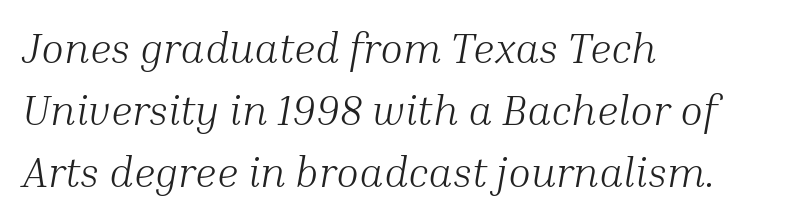
Q: Is the text bold? A: No.
Q: Is the text italic (slanted)? A: Yes, it leans right by about 10 degrees.
Q: Is the typeface a serif or a sans-serif typeface? A: Serif.
Q: Is the text underlined? A: No.
Q: How is the paragraph aligned? A: Left-aligned.
Q: Is the spacing between letters normal or unusually wide? A: Normal.
Q: Is the spacing between lines tight, normal or loose? A: Normal.
Q: Width (condensed, normal, or wide)? A: Normal.
Q: Stroke contrast? A: Medium.
Q: x-height? A: Medium.
Q: Monospaced? A: No.
